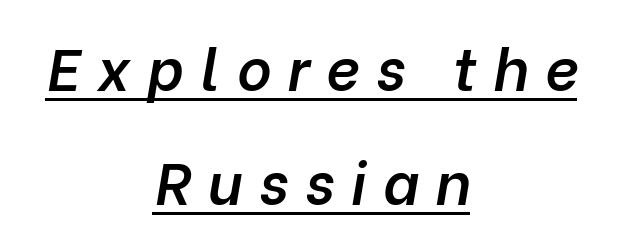
{"italic": "yes", "lean": "right", "slant_degrees": 10, "bold": "semi", "weight": "semibold", "width": "normal", "stroke_contrast": "low", "x_height": "medium", "monospaced": "no", "underline": "yes", "align": "center", "line_spacing": "loose", "line_spacing_ratio": 1.94, "letter_spacing": "wide", "letter_spacing_em": 0.28, "glyph_px": 59}
